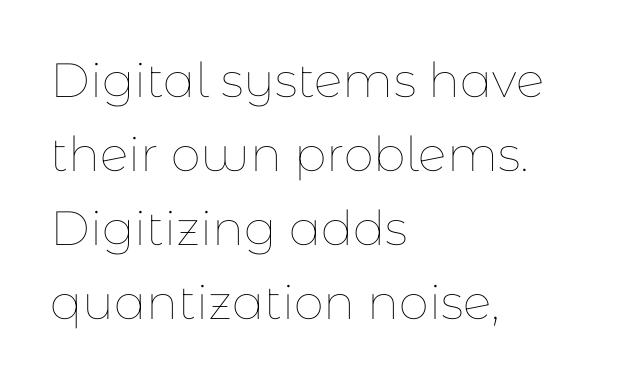
A quiet, ordinary-to-light weight characterises the typeface. Clear beneath every line of the passage. Reading down the block, your eye returns to a fixed left position each line. Vertical spacing — default. Posture: straight, roman, zero tilt.
